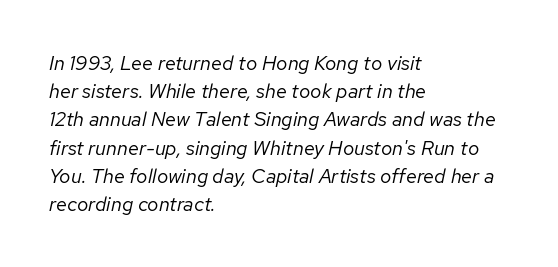
The image shows 20 px text type, italic (leaning right); set left-aligned, normal line spacing (1.41x), normal letter spacing, not underlined.
